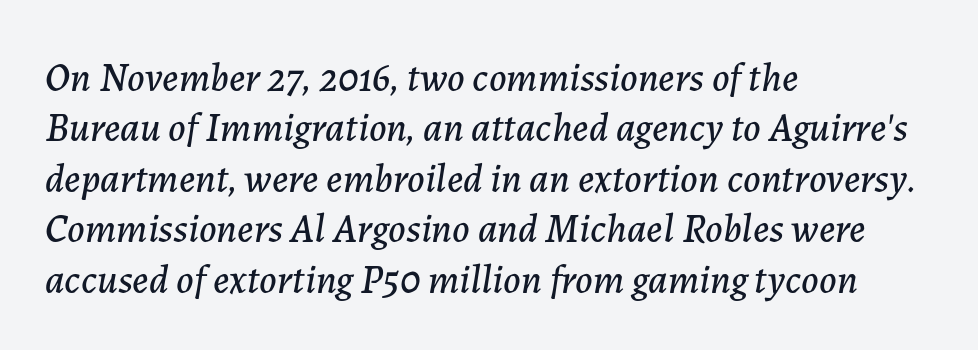
The image shows 40 px text type, italic (leaning right); set left-aligned, normal line spacing (1.26x), normal letter spacing, not underlined; low stroke contrast and a medium x-height.
